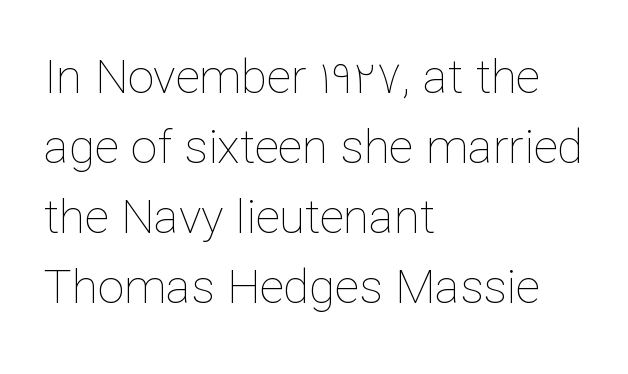
{"italic": "no", "bold": "no", "weight": "thin", "width": "normal", "stroke_contrast": "low", "x_height": "medium", "monospaced": "no", "underline": "no", "align": "left", "line_spacing": "normal", "line_spacing_ratio": 1.49, "letter_spacing": "normal", "letter_spacing_em": 0.0, "glyph_px": 47}
